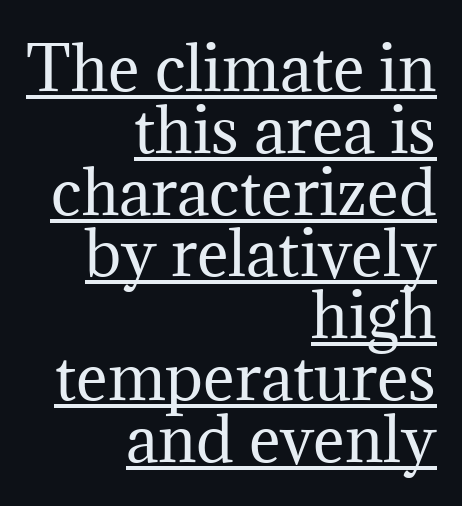
These lines are set flush right with a ragged left edge. Think standard paragraph weight, or any step lighter than that. Each new line begins almost immediately beneath the previous one. No italicization has been applied; the sample stays upright. Nobody touched the tracking dial on this one. The rendering uses natural spacing where letterforms have individual widths.
